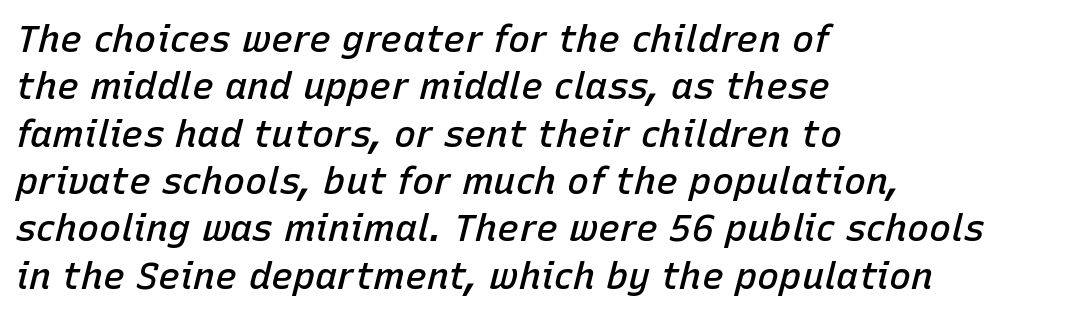
Q: Is the text bold? A: Semi-bold.
Q: Is the text italic (slanted)? A: Yes, it leans right by about 15 degrees.
Q: Is the text underlined? A: No.
Q: How is the paragraph aligned? A: Left-aligned.
Q: Is the spacing between letters normal or unusually wide? A: Normal.
Q: Is the spacing between lines tight, normal or loose? A: Normal.
Q: Width (condensed, normal, or wide)? A: Normal.
Q: Stroke contrast? A: Low.
Q: x-height? A: Medium.
Q: Monospaced? A: No.
